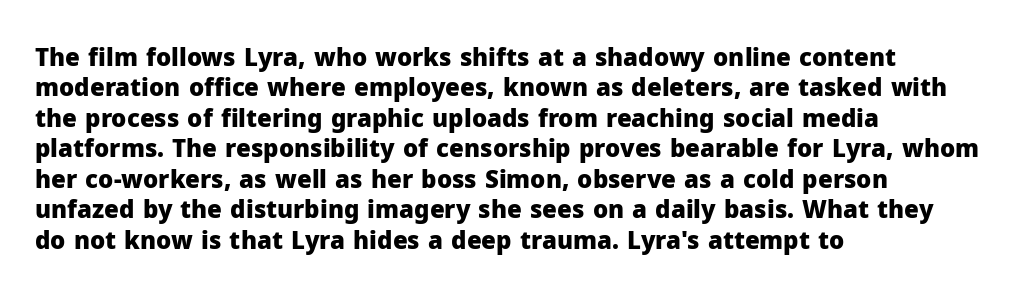
The glyphs are unaccompanied by any horizontal stroke below them. The leading is moderate, giving the passage an even texture. Left-aligned paragraph, ragged on the right. A full-strength bold gives these letters their thick strokes. This sample uses an upright cut, with every glyph sitting square on the baseline.
